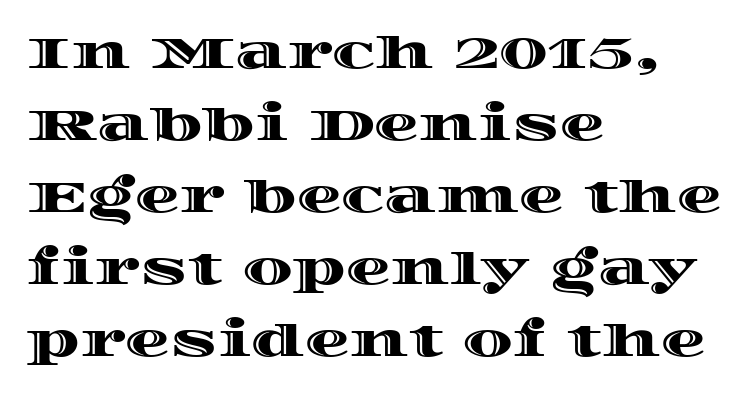
A typesetter would call this proportional, since set widths differ per character. This rendering leaves character spacing at its baseline value. These lines sit exactly where default settings would place them. Characters remain perfectly vertical along every line. The zone under the glyphs is completely vacant.
